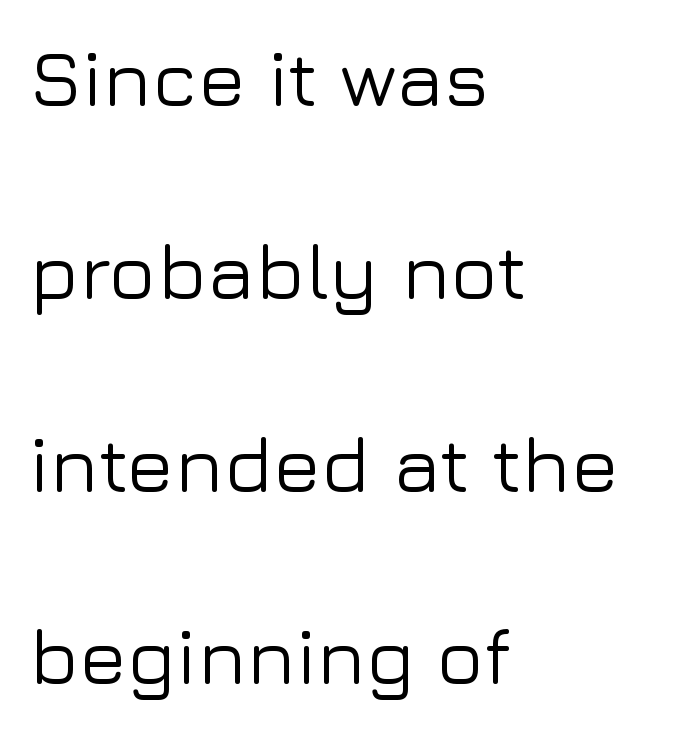
{"serif": "no", "italic": "no", "width": "normal", "stroke_contrast": "low", "x_height": "medium", "monospaced": "no", "underline": "no", "align": "left", "line_spacing": "loose", "line_spacing_ratio": 2.44, "letter_spacing": "normal", "letter_spacing_em": 0.0, "glyph_px": 79}
